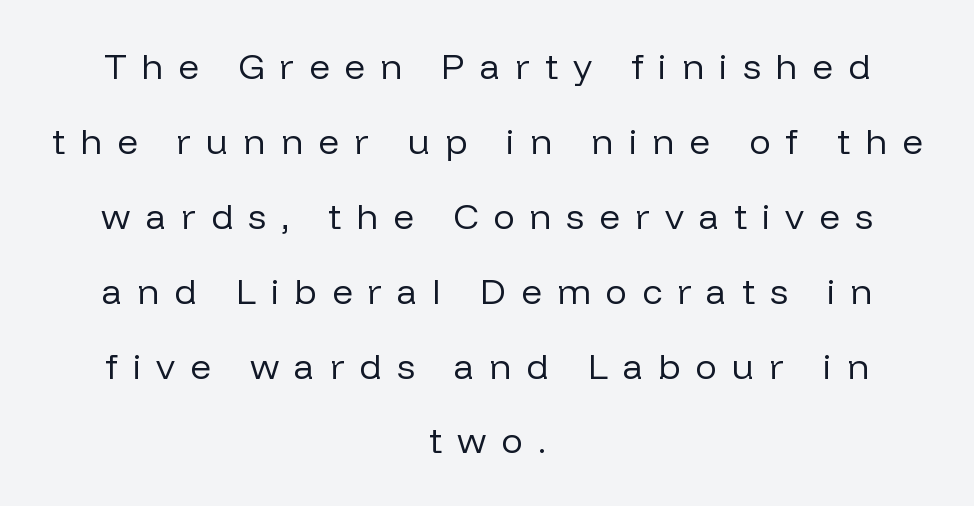
Do the characters align in a grid? No, the font is proportional. The space between consecutive lines is lavish. The font is comparable to plain body text, perhaps lighter. Does the copy run flush right? No — it is centered line by line.
